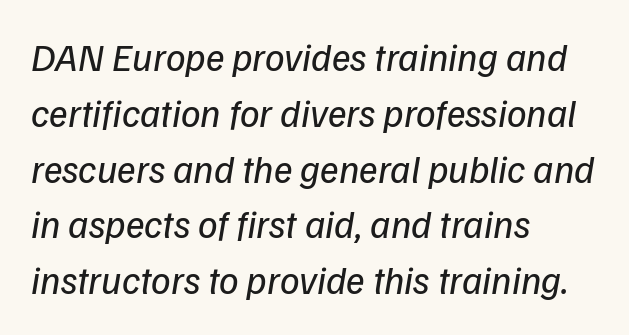
This rendering features lettering with no underline. Vertically, the passage feels balanced, rows spaced as you'd expect. Line beginnings align vertically; line endings do not. Caption: standard tracking, unaltered. Caption: face not bold, strokes unweighted. Proportional: the letters do not fall into vertical columns.
